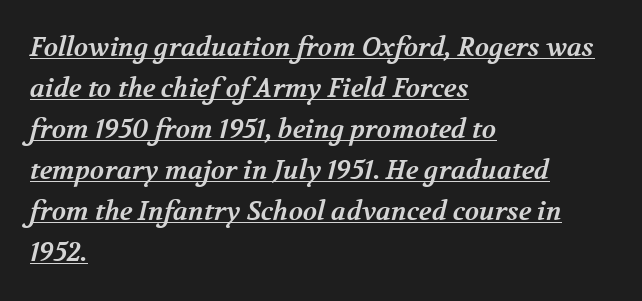
The image shows 26 px bold type; set left-aligned, normal line spacing (1.58x), normal letter spacing, underlined.
